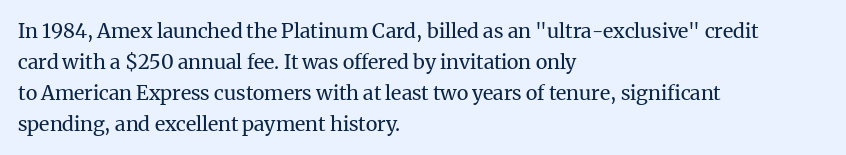
{"italic": "no", "bold": "no", "underline": "no", "align": "left", "line_spacing": "normal", "line_spacing_ratio": 1.55, "letter_spacing": "normal", "letter_spacing_em": 0.0, "glyph_px": 20}
